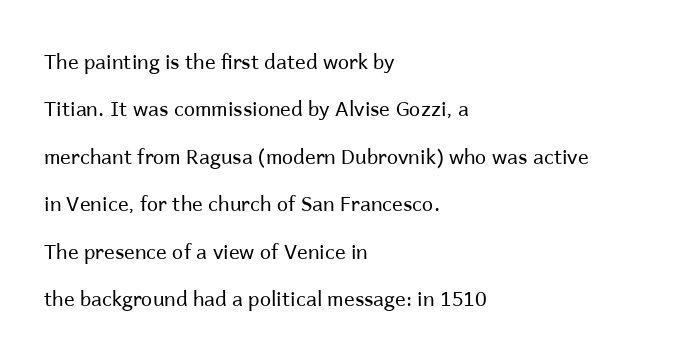
{"italic": "no", "bold": "no", "underline": "no", "align": "left", "line_spacing": "loose", "line_spacing_ratio": 2.37, "letter_spacing": "normal", "letter_spacing_em": 0.0, "glyph_px": 20}
